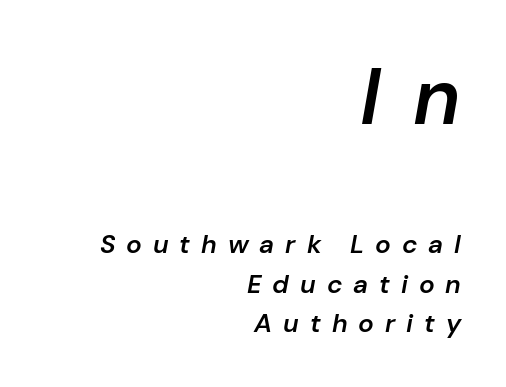
Q: Is the text bold? A: Semi-bold.
Q: Is the text italic (slanted)? A: Yes, it leans right by about 10 degrees.
Q: Is the text underlined? A: No.
Q: How is the paragraph aligned? A: Right-aligned.
Q: Is the spacing between letters normal or unusually wide? A: Unusually wide.
Q: Is the spacing between lines tight, normal or loose? A: Normal.
Q: Which block of text is set in a larger size, the first (top) or the second (bottom)? A: The first (top) one.
Q: Width (condensed, normal, or wide)? A: Normal.
Q: Stroke contrast? A: Low.
Q: x-height? A: Medium.
Q: Monospaced? A: No.
